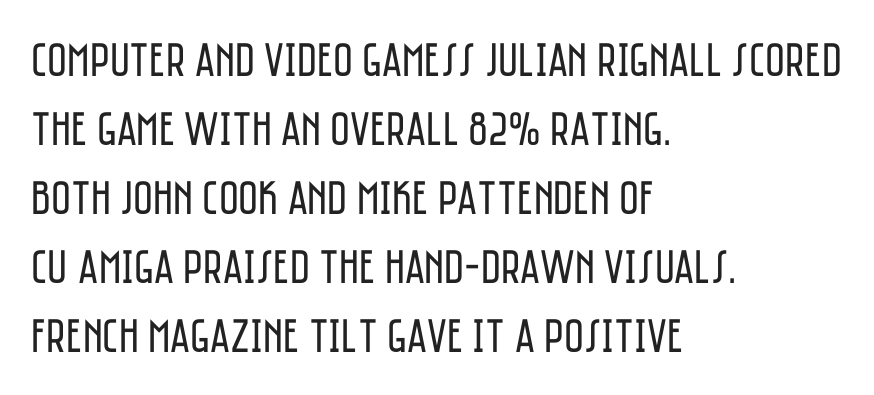
Q: Is the text bold? A: No.
Q: Is the text italic (slanted)? A: No, it is upright.
Q: Is the typeface a serif or a sans-serif typeface? A: Sans-serif.
Q: Is the text underlined? A: No.
Q: How is the paragraph aligned? A: Left-aligned.
Q: Is the spacing between letters normal or unusually wide? A: Normal.
Q: Is the spacing between lines tight, normal or loose? A: Normal.
Q: Width (condensed, normal, or wide)? A: Condensed.
Q: Stroke contrast? A: Low.
Q: x-height? A: Large.
Q: Monospaced? A: No.
